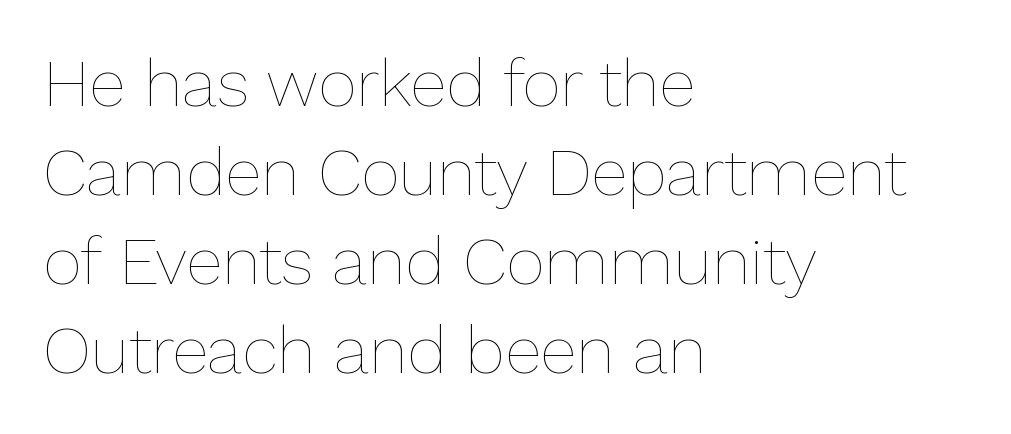
Think of a printed novel: that variable character pitch is what you see here. Quick note: interline space is typical. Every stem runs plumb, perpendicular to the baseline. Weight: regular or lighter. How are the letters spaced? Ordinarily, with no added tracking. Caption: multi-line text, flush left, ragged right.
